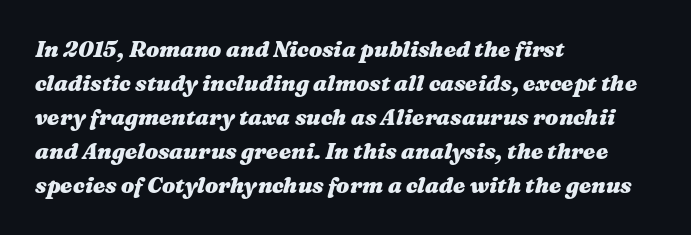
Q: Is the text bold? A: Yes.
Q: Is the text italic (slanted)? A: Yes, it leans right by about 16 degrees.
Q: Is the text underlined? A: No.
Q: How is the paragraph aligned? A: Left-aligned.
Q: Is the spacing between letters normal or unusually wide? A: Normal.
Q: Is the spacing between lines tight, normal or loose? A: Normal.
